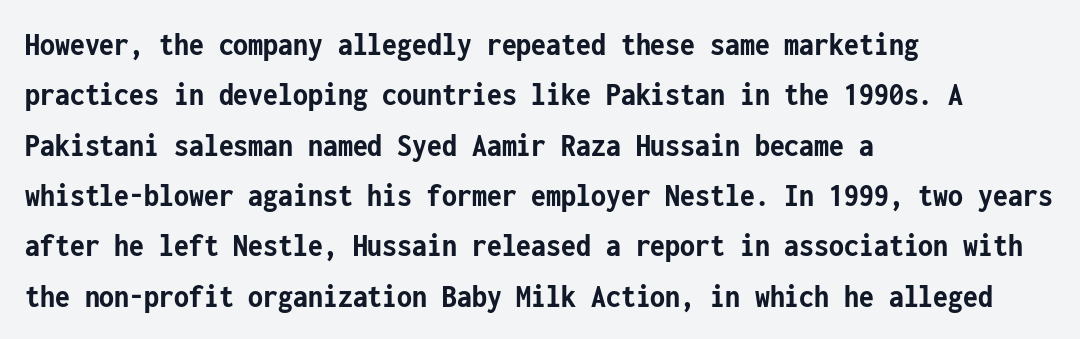
The image shows 34 px semibold, condensed sans-serif type, upright, monospaced; set left-aligned, normal line spacing (1.48x), normal letter spacing, not underlined; low stroke contrast and a medium x-height.
